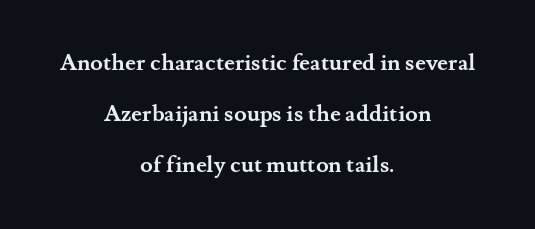
Ordinary non-slanted type is in use. The designer dialed line spacing up above the default. Caption: standard tracking, unaltered. Heft: maximum for text — a bold. Anything drawn beneath the words? Only blank space. Where is the straight margin? There isn't one; the lines are centered.
